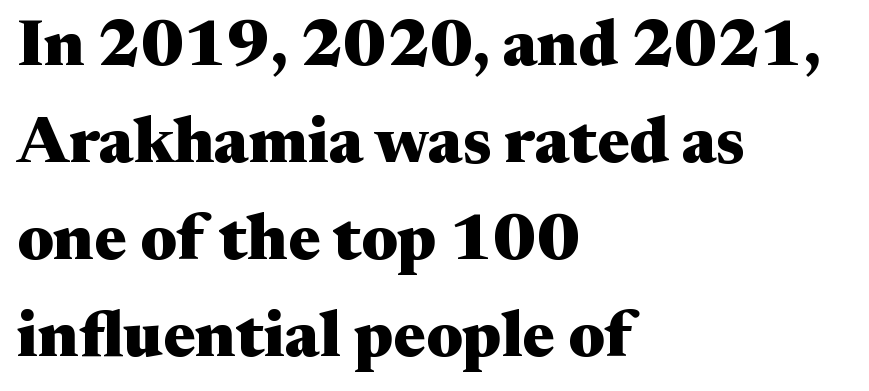
The image shows 65 px heavy, wide serif type, upright; set left-aligned, normal line spacing (1.49x), normal letter spacing, not underlined; medium stroke contrast and a medium x-height.
